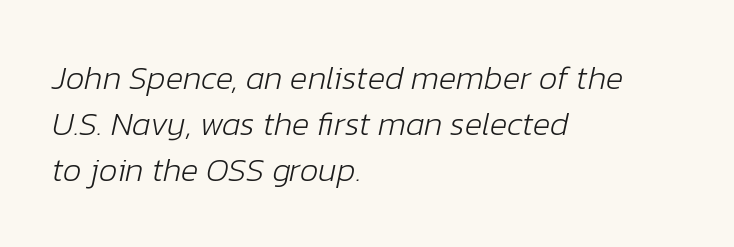
Summary of vertical rhythm: regular, with standard interline spacing. This sample has the flowing, uneven cadence of proportional lettering. The ragged edge is on the right, which tells us the setting is flush left. It's the slanting kind of type. Type without underlining.
